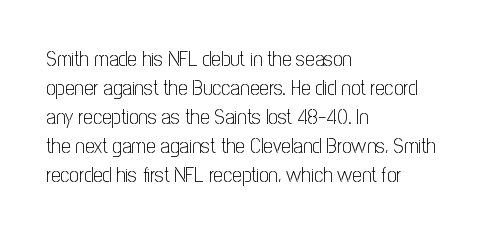
Q: Is the text bold? A: No.
Q: Is the text italic (slanted)? A: No, it is upright.
Q: Is the text underlined? A: No.
Q: How is the paragraph aligned? A: Left-aligned.
Q: Is the spacing between letters normal or unusually wide? A: Normal.
Q: Is the spacing between lines tight, normal or loose? A: Normal.
